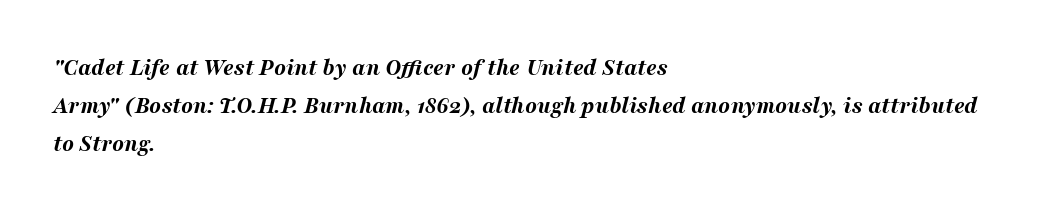
The passage shown leans; its letterforms are oblique. No word sits above an underline. Notice how the passage keeps a crisp vertical edge on the left only. Caption: bold face, heavy strokes. The tracking reads as untouched default to a designer's eye.
